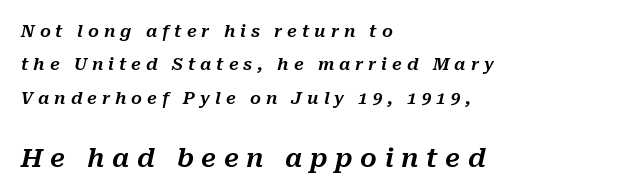
{"italic": "yes", "lean": "right", "slant_degrees": 10, "underline": "no", "align": "left", "line_spacing": "loose", "line_spacing_ratio": 1.96, "letter_spacing": "wide", "letter_spacing_em": 0.29, "larger_block": "second", "size_ratio": 1.53, "glyph_px": 26}
